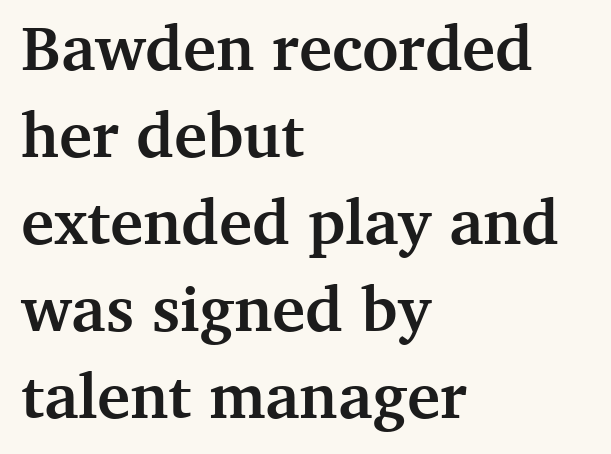
{"serif": "yes", "italic": "no", "bold": "yes", "weight": "semibold", "width": "normal", "stroke_contrast": "medium", "x_height": "medium", "monospaced": "no", "underline": "no", "align": "left", "line_spacing": "normal", "line_spacing_ratio": 1.38, "letter_spacing": "normal", "letter_spacing_em": 0.0, "glyph_px": 63}
